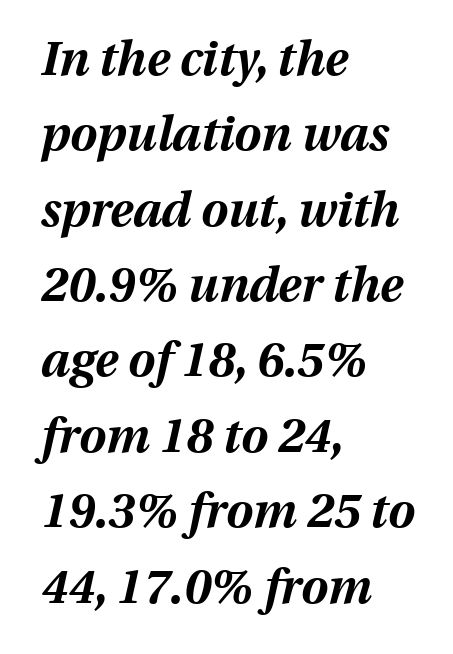
Evenly set lines give the paragraph a standard silhouette. Every row of glyphs begins at an identical x-position on the left. Tall strokes in this sample are angled rather than plumb. Underline: absent. Think of a printed novel: that variable character pitch is what you see here. In terms of weight, the rendering is a true, heavy bold.
